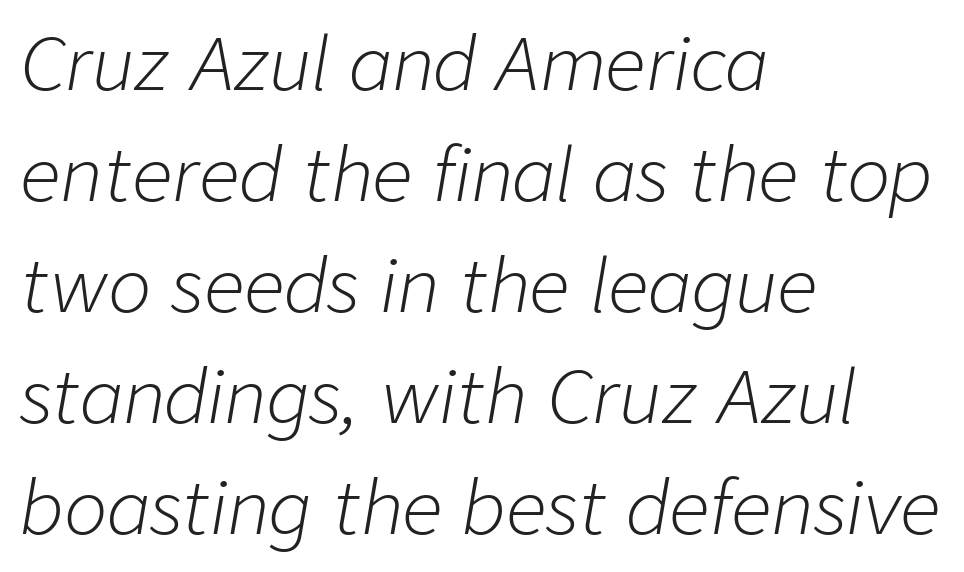
Here the designer chose a conventional face with non-uniform glyph widths. Stems and bowls with no extra thickness — not bold. A typesetter would call this zero additional tracking. Notice how the passage keeps a crisp vertical edge on the left only. Underlining? Definitely not there.
